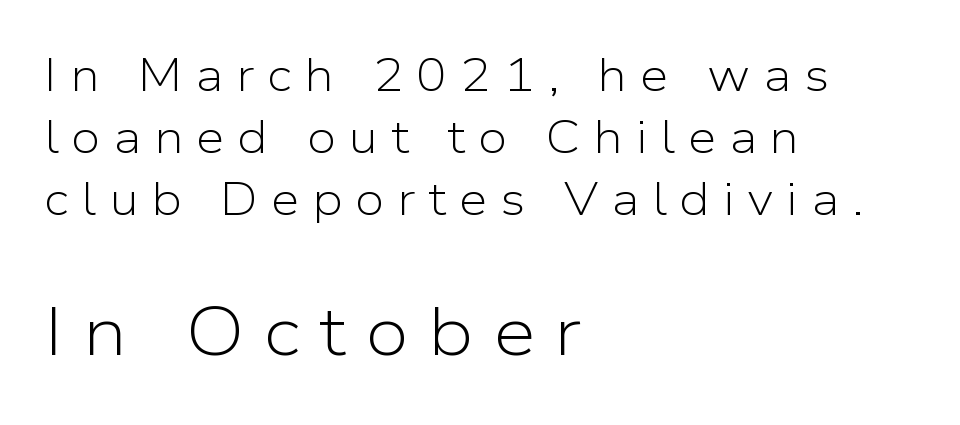
The image shows 69 px light sans-serif type, upright; set left-aligned, normal line spacing (1.35x), unusually wide letter spacing (+0.28 em), not underlined; the second (bottom) block is 1.5x larger; low stroke contrast and a medium x-height.
